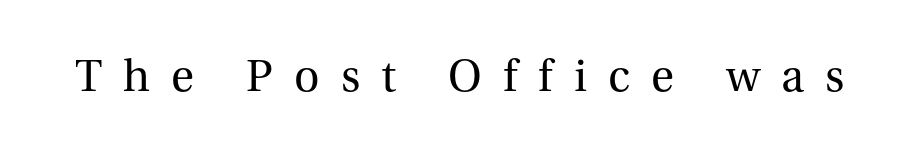
Q: Is the text bold? A: No.
Q: Is the text italic (slanted)? A: No, it is upright.
Q: Is the typeface a serif or a sans-serif typeface? A: Serif.
Q: Is the text underlined? A: No.
Q: Is the spacing between letters normal or unusually wide? A: Unusually wide.
Q: Width (condensed, normal, or wide)? A: Normal.
Q: Stroke contrast? A: Medium.
Q: x-height? A: Medium.
Q: Monospaced? A: No.
